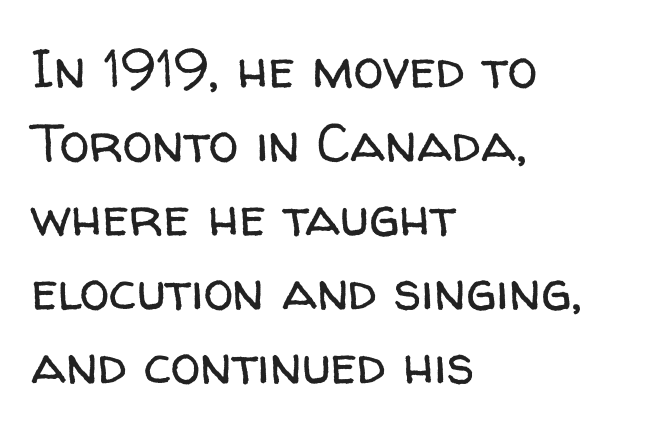
{"serif": "no", "italic": "no", "bold": "no", "weight": "regular", "width": "normal", "stroke_contrast": "low", "x_height": "medium", "monospaced": "no", "underline": "no", "align": "left", "line_spacing": "normal", "line_spacing_ratio": 1.37, "letter_spacing": "normal", "letter_spacing_em": 0.0, "glyph_px": 54}
